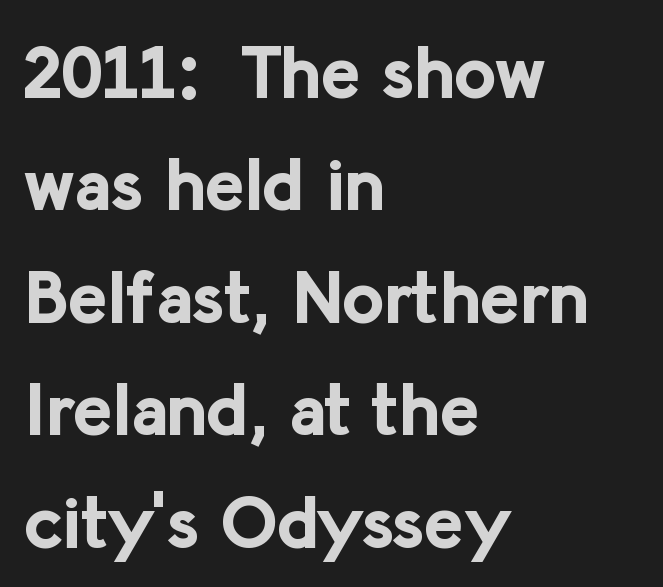
{"serif": "no", "italic": "no", "bold": "yes", "weight": "bold", "width": "normal", "stroke_contrast": "low", "x_height": "medium", "monospaced": "no", "underline": "no", "align": "left", "line_spacing": "normal", "line_spacing_ratio": 1.52, "letter_spacing": "normal", "letter_spacing_em": 0.0, "glyph_px": 74}
